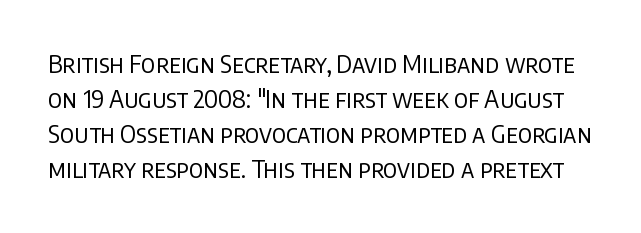
Italic? Not at all — the glyphs are vertical. The letters sit at their default tracking, neither squeezed nor spread. Vertically, the passage feels balanced, rows spaced as you'd expect. Quick note: underline off.
